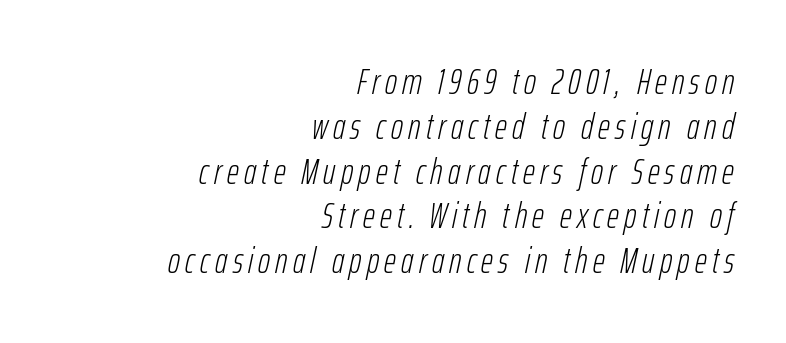
Q: Is the text bold? A: No.
Q: Is the text italic (slanted)? A: Yes, it leans right by about 12 degrees.
Q: Is the text underlined? A: No.
Q: How is the paragraph aligned? A: Right-aligned.
Q: Width (condensed, normal, or wide)? A: Condensed.
Q: Stroke contrast? A: Low.
Q: x-height? A: Medium.
Q: Monospaced? A: No.
